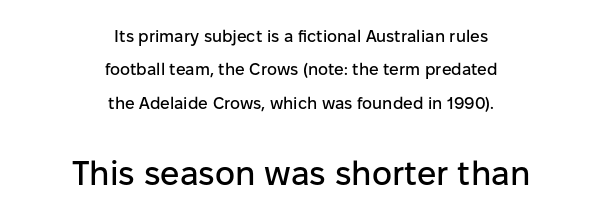
{"serif": "no", "italic": "no", "width": "normal", "stroke_contrast": "low", "x_height": "medium", "monospaced": "no", "underline": "no", "align": "center", "line_spacing": "loose", "line_spacing_ratio": 1.97, "letter_spacing": "normal", "letter_spacing_em": 0.0, "larger_block": "second", "size_ratio": 2.0, "glyph_px": 34}
